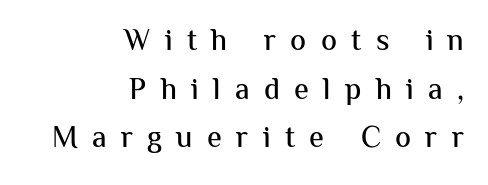
Q: Is the text italic (slanted)? A: No, it is upright.
Q: Is the typeface a serif or a sans-serif typeface? A: Sans-serif.
Q: Is the text underlined? A: No.
Q: How is the paragraph aligned? A: Right-aligned.
Q: Is the spacing between letters normal or unusually wide? A: Unusually wide.
Q: Is the spacing between lines tight, normal or loose? A: Normal.
Q: Width (condensed, normal, or wide)? A: Normal.
Q: Stroke contrast? A: Medium.
Q: x-height? A: Medium.
Q: Monospaced? A: No.
